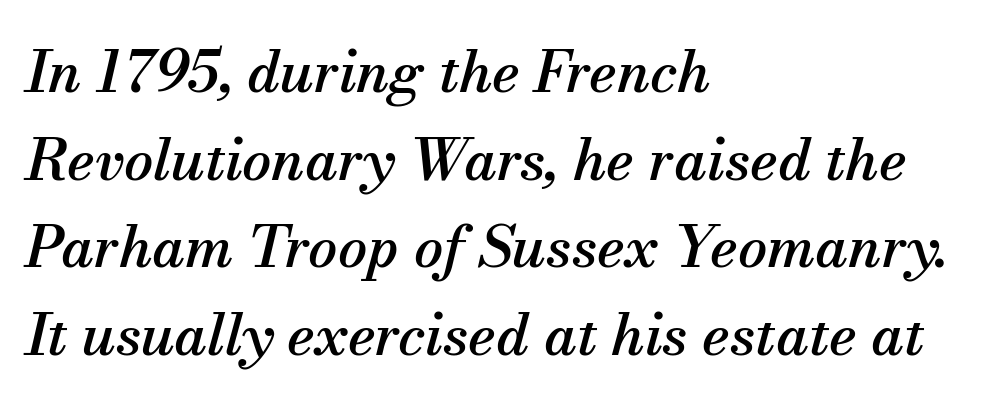
Q: Is the text italic (slanted)? A: Yes, it leans right by about 13 degrees.
Q: Is the typeface a serif or a sans-serif typeface? A: Serif.
Q: Is the text underlined? A: No.
Q: How is the paragraph aligned? A: Left-aligned.
Q: Is the spacing between letters normal or unusually wide? A: Normal.
Q: Is the spacing between lines tight, normal or loose? A: Normal.
Q: Width (condensed, normal, or wide)? A: Normal.
Q: Stroke contrast? A: Medium.
Q: x-height? A: Small.
Q: Monospaced? A: No.
